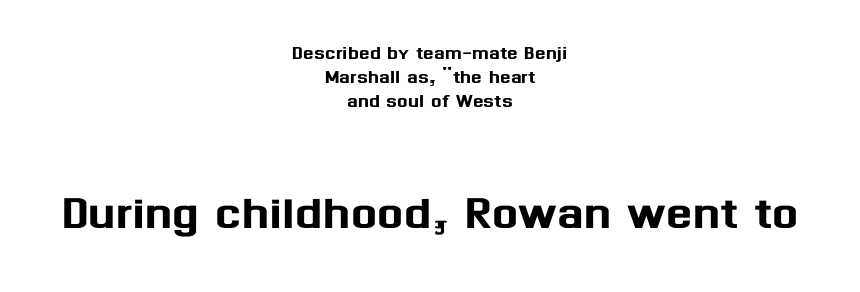
{"serif": "no", "italic": "no", "width": "normal", "stroke_contrast": "medium", "x_height": "medium", "monospaced": "no", "underline": "no", "align": "center", "line_spacing": "tight", "line_spacing_ratio": 0.96, "letter_spacing": "normal", "letter_spacing_em": 0.0, "larger_block": "second", "size_ratio": 2.48, "glyph_px": 62}
